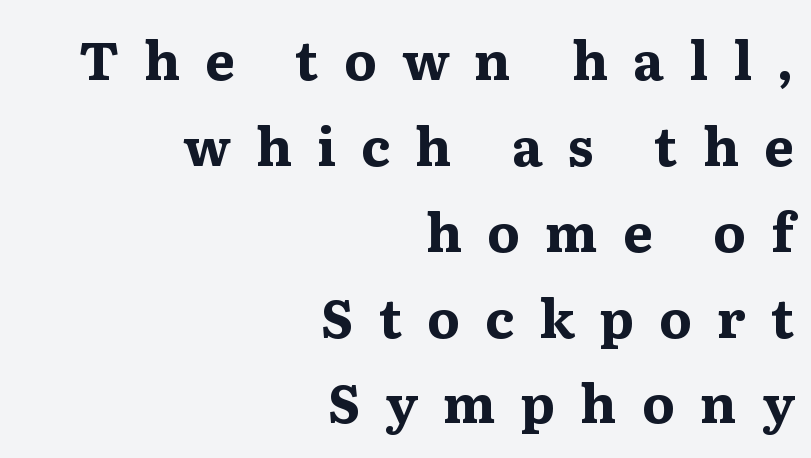
{"serif": "yes", "italic": "no", "bold": "yes", "weight": "bold", "width": "wide", "stroke_contrast": "medium", "x_height": "medium", "monospaced": "no", "underline": "no", "align": "right", "line_spacing": "normal", "line_spacing_ratio": 1.62, "letter_spacing": "wide", "letter_spacing_em": 0.47, "glyph_px": 53}
